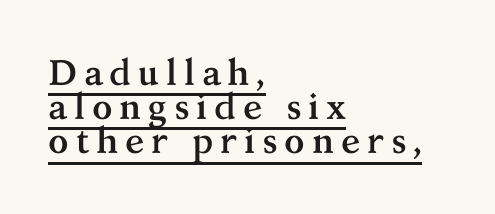
{"serif": "yes", "italic": "no", "bold": "yes", "weight": "semibold", "width": "normal", "stroke_contrast": "medium", "x_height": "medium", "monospaced": "no", "underline": "yes", "align": "left", "line_spacing": "tight", "line_spacing_ratio": 0.95, "glyph_px": 36}
